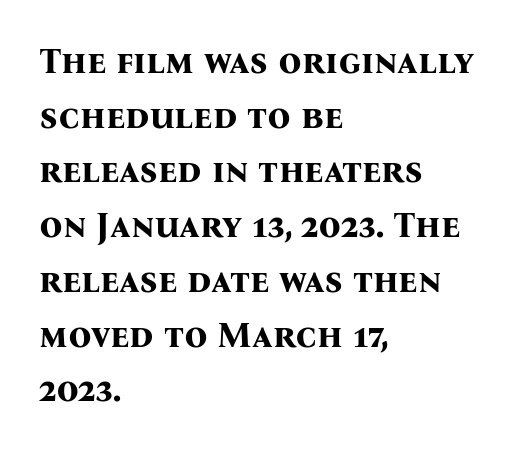
The image shows 36 px bold serif type, upright; set left-aligned, normal line spacing (1.52x), normal letter spacing, not underlined; medium stroke contrast and a medium x-height.
